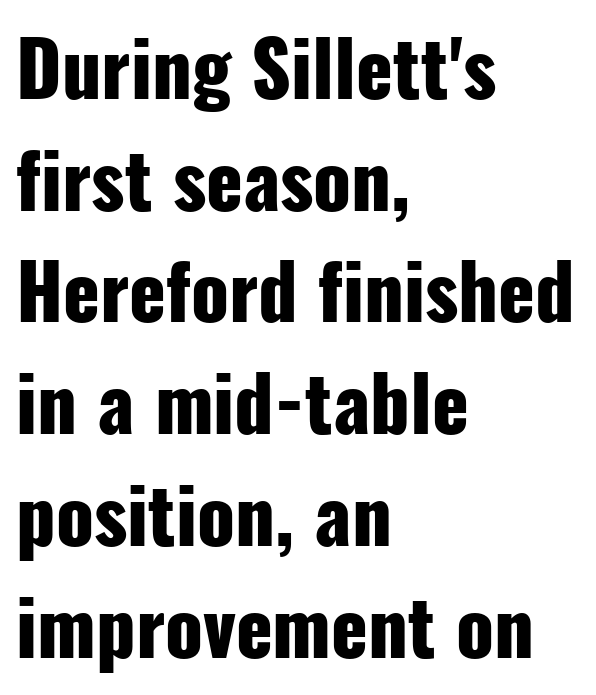
The image shows 76 px heavy, condensed sans-serif type, upright; set left-aligned, normal line spacing (1.47x), normal letter spacing, not underlined; low stroke contrast and a medium x-height.
